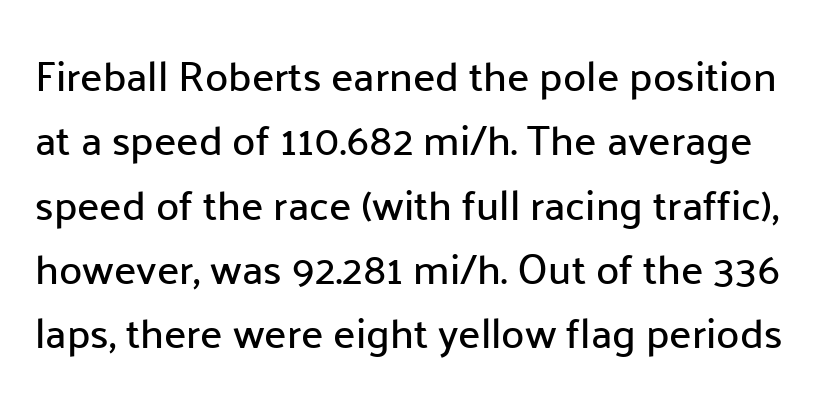
The image shows 42 px sans-serif type, upright; set normal line spacing (1.53x), normal letter spacing, not underlined; low stroke contrast and a medium x-height.
